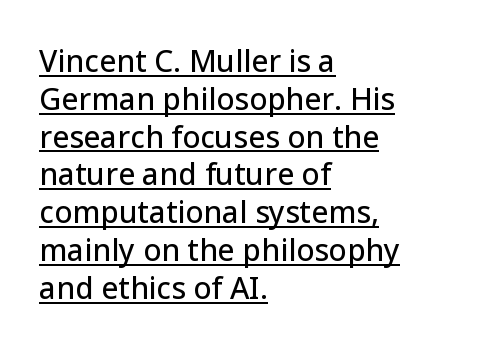
{"serif": "no", "italic": "no", "width": "normal", "stroke_contrast": "low", "x_height": "medium", "monospaced": "no", "underline": "yes", "align": "left", "line_spacing": "normal", "line_spacing_ratio": 1.26, "letter_spacing": "normal", "letter_spacing_em": 0.0, "glyph_px": 30}
